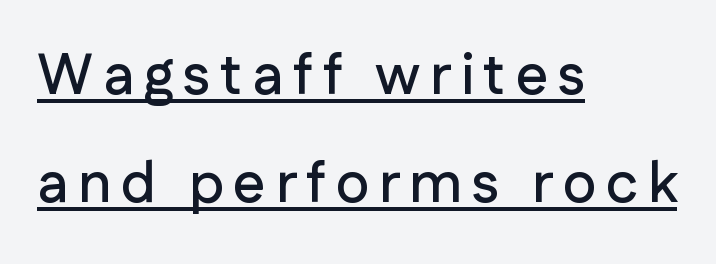
The font family rendered here belongs to the sans-serif group. The rendering uses a large line-height, opening up the rows. Character widths vary here, with narrow letters taking less room than wide ones. When letters stand straight like this, we call the style roman or upright. Short and long lines alike share a common starting point at left.
